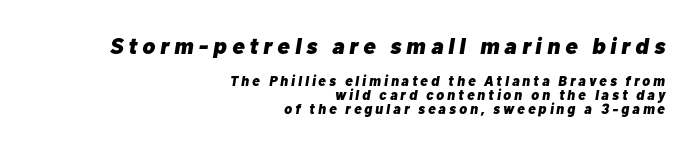
{"italic": "yes", "lean": "right", "slant_degrees": 10, "bold": "yes", "underline": "no", "align": "right", "line_spacing": "tight", "line_spacing_ratio": 1.01, "letter_spacing": "wide", "letter_spacing_em": 0.22, "larger_block": "first", "size_ratio": 1.64, "glyph_px": 23}
